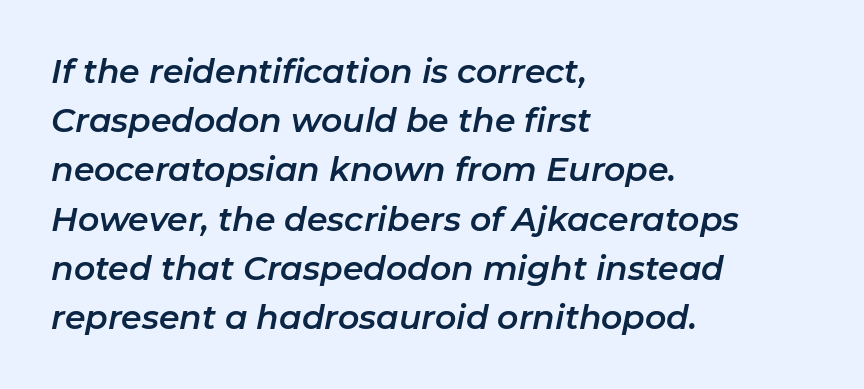
{"italic": "yes", "lean": "right", "slant_degrees": 11, "width": "normal", "stroke_contrast": "low", "x_height": "medium", "monospaced": "no", "underline": "no", "align": "left", "line_spacing": "normal", "line_spacing_ratio": 1.49, "letter_spacing": "normal", "letter_spacing_em": 0.0, "glyph_px": 33}
